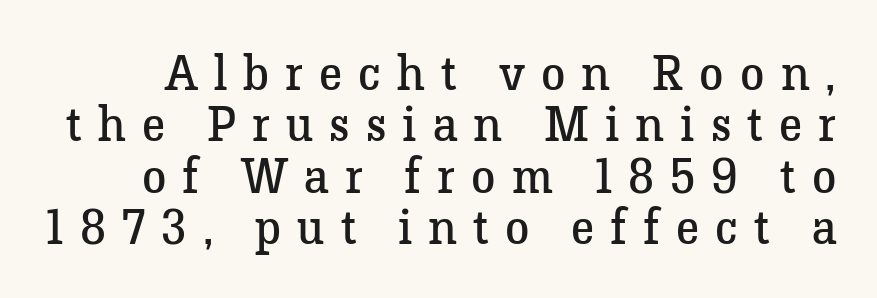
Examine the stroke ends and you'll spot serifs. Leading: reduced. Bold? No — there's no thickening of the strokes. A typesetter would call this proportional, since set widths differ per character. Each word looks stretched out because of the extra space between its letters. No word sits above an underline.
